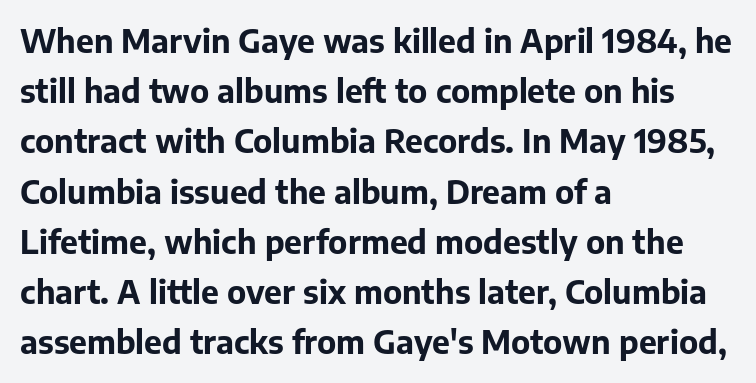
The image shows 32 px bold sans-serif type, upright; set left-aligned, normal line spacing (1.57x), normal letter spacing, not underlined; low stroke contrast and a medium x-height.
